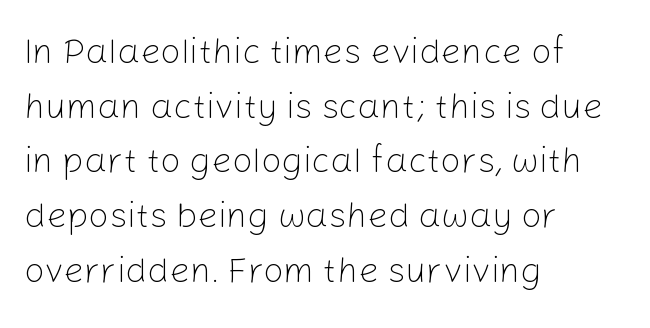
The image shows 36 px light sans-serif type, upright; set left-aligned, normal line spacing (1.52x), normal letter spacing, not underlined; low stroke contrast and a medium x-height.
